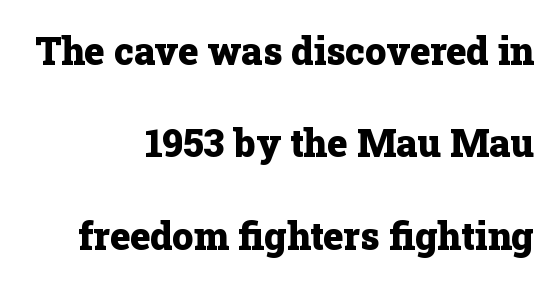
The image shows 38 px heavy serif type, upright; set right-aligned, loose line spacing (2.43x), normal letter spacing, not underlined; low stroke contrast and a medium x-height.
